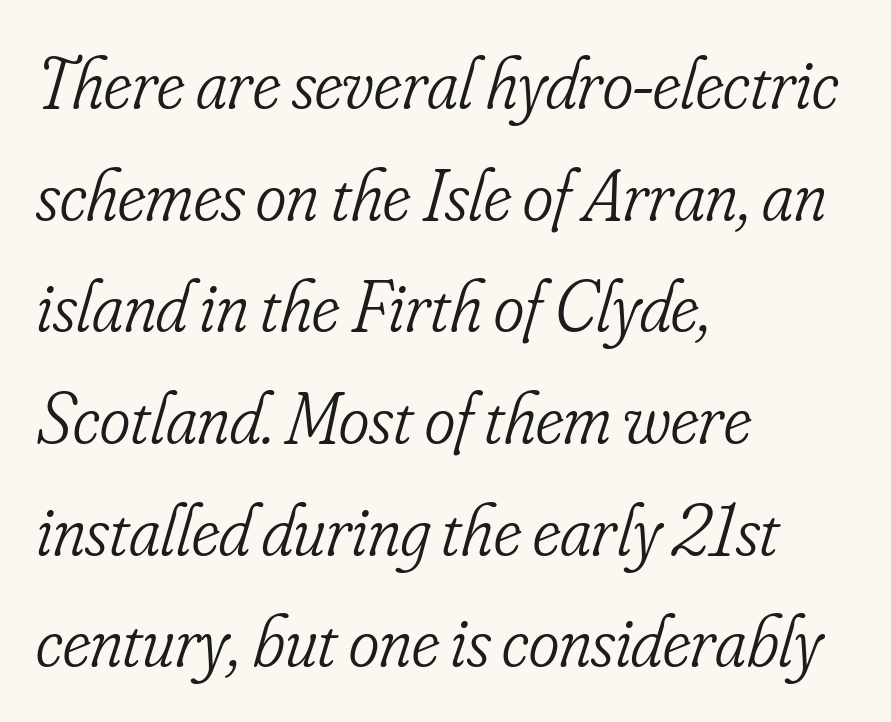
You can tell it's italic because the verticals aren't actually vertical. The line texture is even and compact thanks to regular tracking. What's the leading like? Ordinary, nothing unusual. Casual observation: everything's shoved over to the left. Unbolded letterforms with no extra heft.
